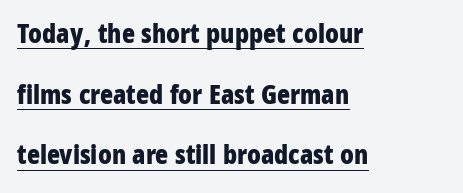
The leading is generous, giving the passage an open texture. One-word summary of the alignment: left. A baseline rule has been typeset under these characters. The strokes are fattened all the way to bold. In terms of posture, this sample is upright. Glyph-to-glyph distance matches everyday printed text.
